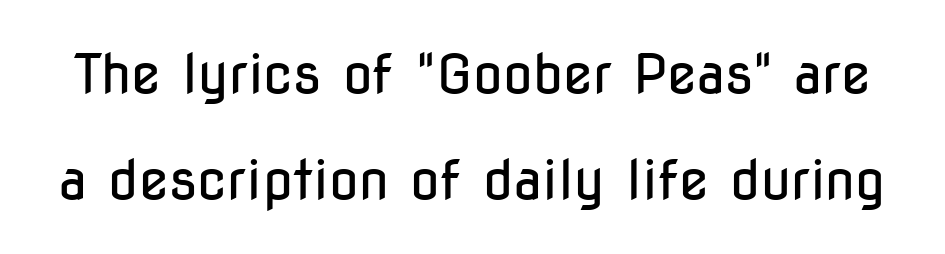
Compared with typical paragraphs, the rows here are farther apart. Italic? Not at all — the glyphs are vertical. The typeface has the unassuming heft of standard copy or less. The face used here is a sans, in the tradition of grotesques and geometrics.
